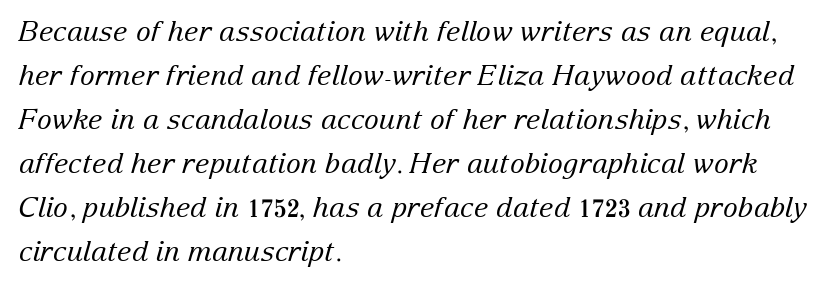
The type family on display is of the serif kind. The font sits on the lighter half of the weight spectrum, regular included. No extra tracking has been applied to these lines. The typesetter chose a ragged-right arrangement here.
